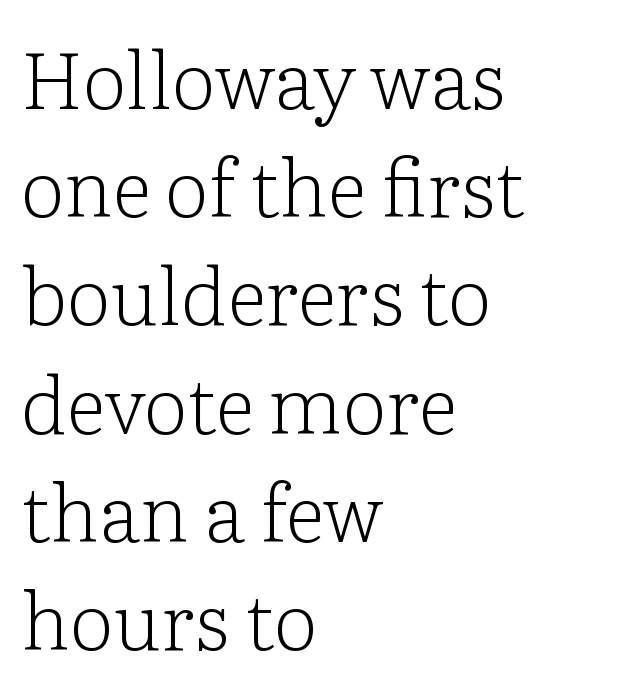
The font's upright variant was chosen for this text. Type style note: has serifs. Proportional: the letters do not fall into vertical columns. The compositor pushed each line to the left boundary.
